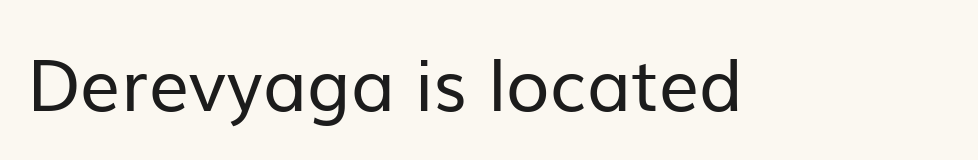
Q: Is the text bold? A: No.
Q: Is the text italic (slanted)? A: No, it is upright.
Q: Is the typeface a serif or a sans-serif typeface? A: Sans-serif.
Q: Is the text underlined? A: No.
Q: Is the spacing between letters normal or unusually wide? A: Normal.
Q: Width (condensed, normal, or wide)? A: Normal.
Q: Stroke contrast? A: Low.
Q: x-height? A: Medium.
Q: Monospaced? A: No.
